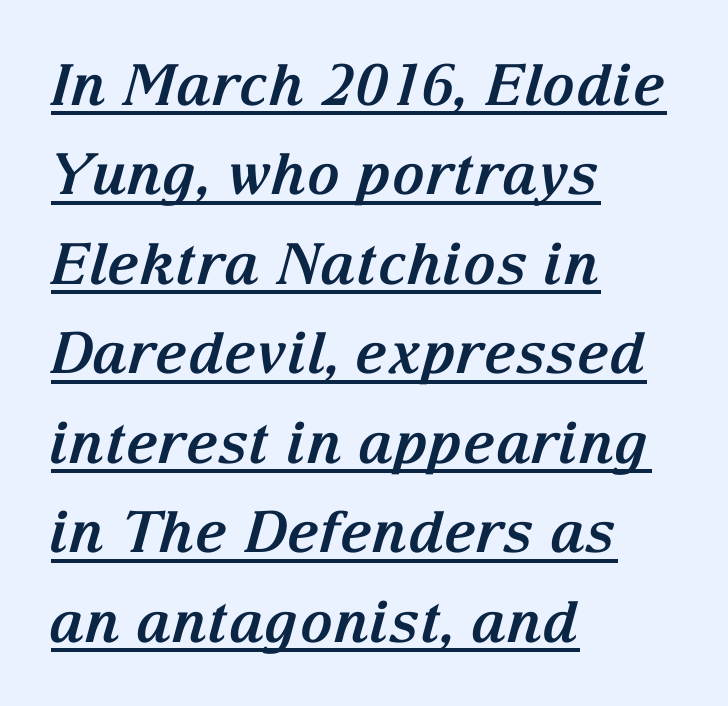
Q: Is the text bold? A: Yes.
Q: Is the text italic (slanted)? A: Yes, it leans right by about 15 degrees.
Q: Is the typeface a serif or a sans-serif typeface? A: Serif.
Q: Is the text underlined? A: Yes.
Q: How is the paragraph aligned? A: Left-aligned.
Q: Is the spacing between letters normal or unusually wide? A: Normal.
Q: Is the spacing between lines tight, normal or loose? A: Normal.
Q: Width (condensed, normal, or wide)? A: Normal.
Q: Stroke contrast? A: Medium.
Q: x-height? A: Medium.
Q: Monospaced? A: No.
